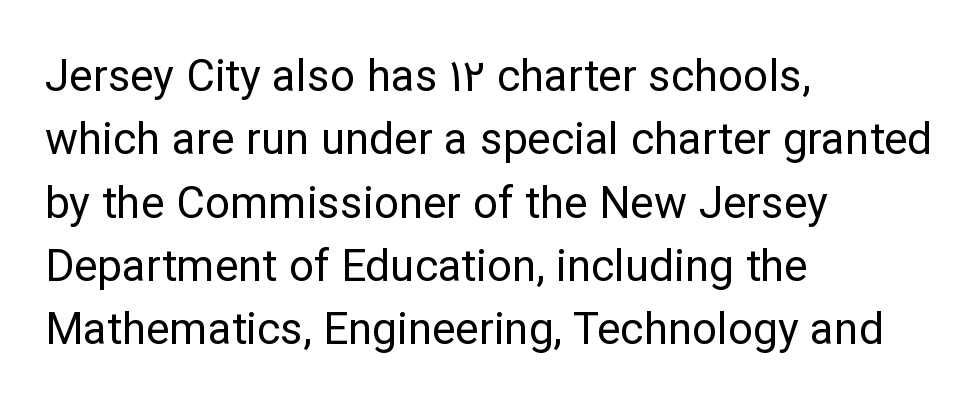
Does extra space separate the letters? No, they use regular spacing. This sample keeps an unexceptional amount of space between lines. The face used here is proportionally spaced, like ordinary book or web type. Short and long lines alike share a common starting point at left. Every character sits straight up, as roman type does. Each stroke keeps to a modest, everyday thickness or less.
